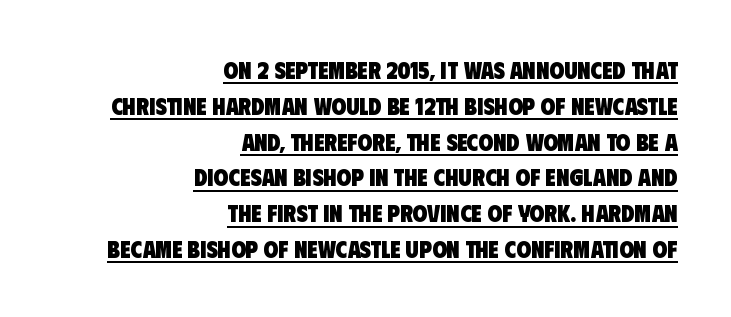
What stands out about the letter spacing? Nothing — it is the standard amount. This is underlined copy, the kind a proofreader might mark for attention. Visually the block forms a straight wall on the right and a jagged coastline on the left. The rendering uses a moderate line-height, typical for paragraphs. A full-strength bold gives these letters their thick strokes.
